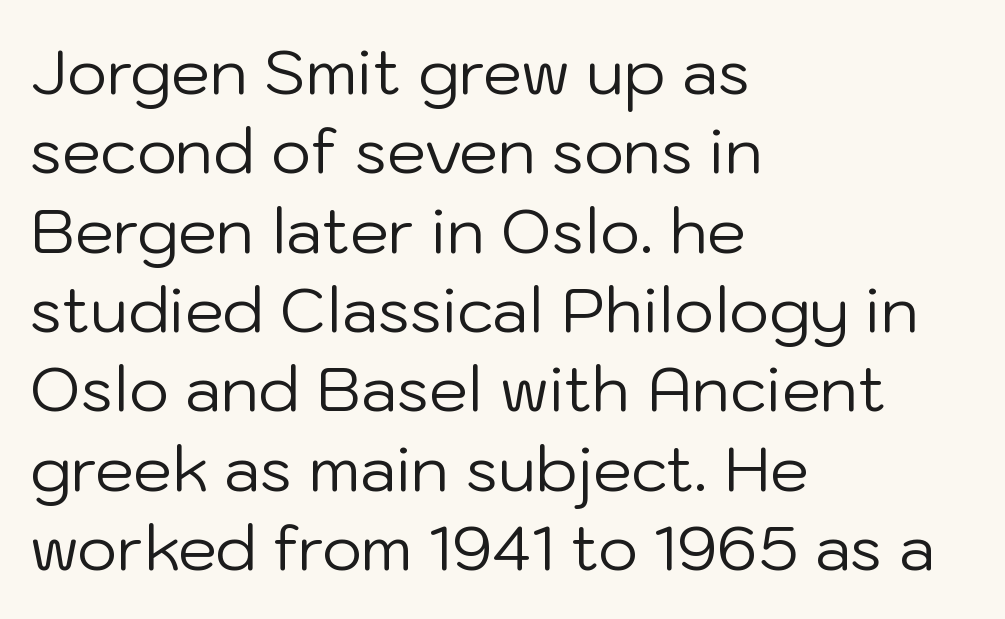
Q: Is the text bold? A: No.
Q: Is the text italic (slanted)? A: No, it is upright.
Q: Is the typeface a serif or a sans-serif typeface? A: Sans-serif.
Q: Is the text underlined? A: No.
Q: How is the paragraph aligned? A: Left-aligned.
Q: Is the spacing between letters normal or unusually wide? A: Normal.
Q: Is the spacing between lines tight, normal or loose? A: Normal.
Q: Width (condensed, normal, or wide)? A: Normal.
Q: Stroke contrast? A: Low.
Q: x-height? A: Medium.
Q: Monospaced? A: No.
